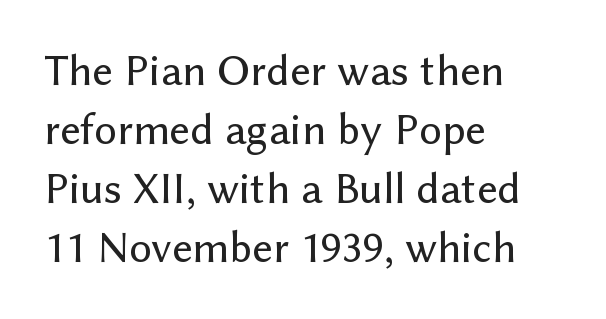
{"serif": "no", "italic": "no", "width": "normal", "stroke_contrast": "low", "x_height": "medium", "monospaced": "no", "underline": "no", "align": "left", "line_spacing": "normal", "line_spacing_ratio": 1.31, "letter_spacing": "normal", "letter_spacing_em": 0.0, "glyph_px": 45}
